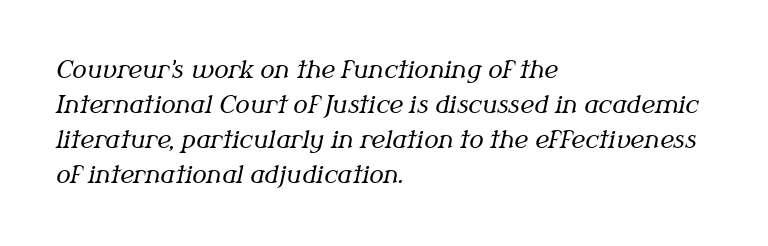
The image shows 24 px text type, italic (leaning right); set left-aligned, normal line spacing (1.46x), normal letter spacing, not underlined.
